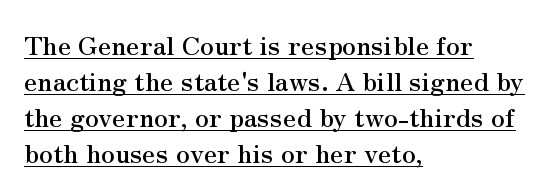
{"italic": "no", "underline": "yes", "align": "left", "line_spacing": "normal", "line_spacing_ratio": 1.38, "letter_spacing": "normal", "letter_spacing_em": 0.0, "glyph_px": 26}
